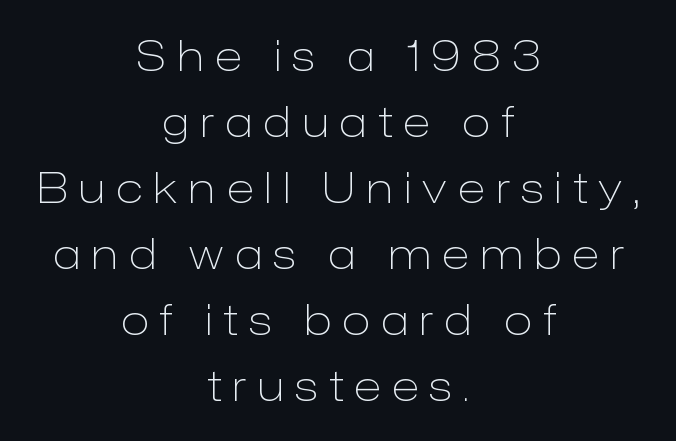
The image shows 42 px light sans-serif type, upright; set centered, normal line spacing (1.57x), unusually wide letter spacing (+0.27 em), not underlined; low stroke contrast and a medium x-height.
